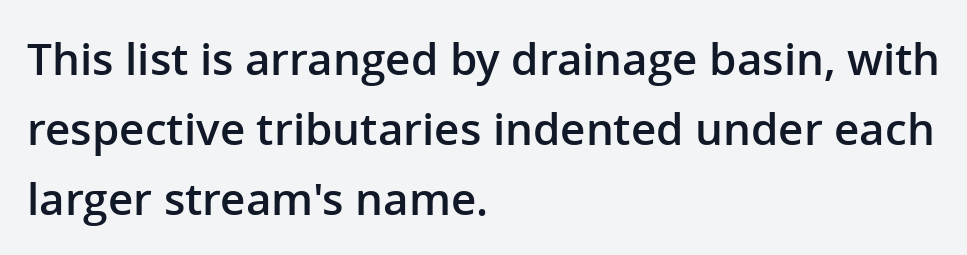
The image shows 44 px semibold sans-serif type, upright; set left-aligned, normal line spacing (1.59x), normal letter spacing, not underlined; low stroke contrast and a medium x-height.
